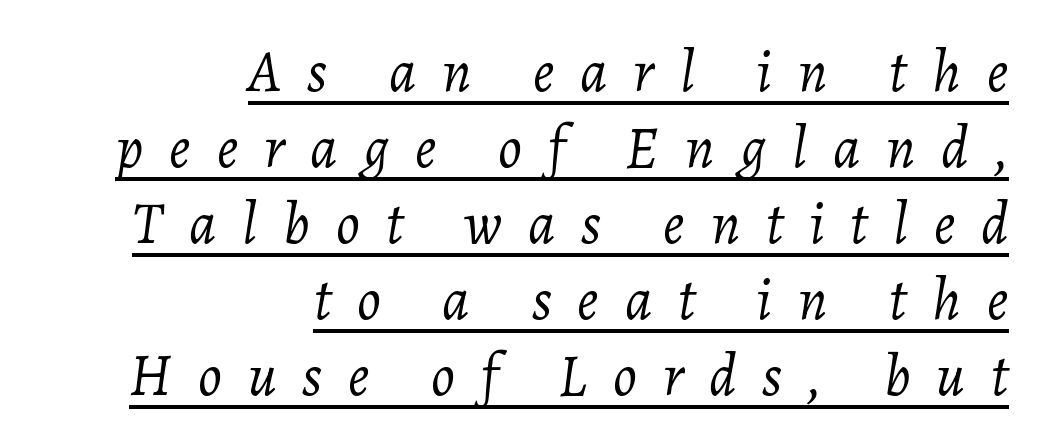
The glyphs are accompanied by a horizontal stroke just below them. The letters advance in unequal steps, a hallmark of proportional type. Vertically, the passage feels balanced, rows spaced as you'd expect. The specimen reads as italic at a glance.
